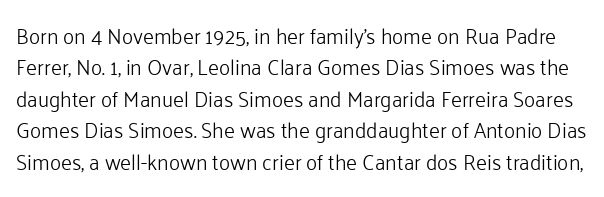
The image shows 21 px text type, upright; set normal line spacing (1.5x), normal letter spacing, not underlined.
